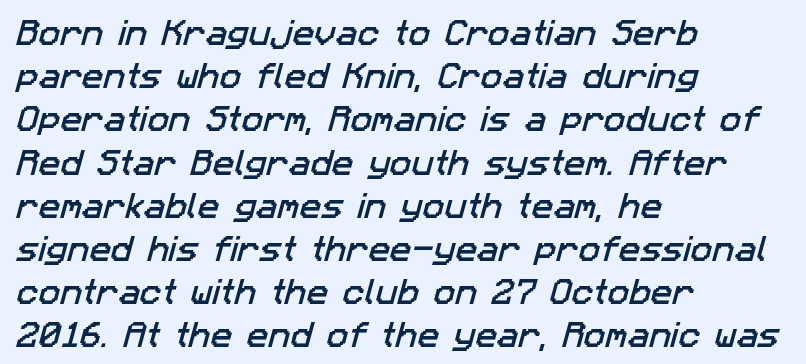
The image shows 29 px sans-serif type; set left-aligned, normal line spacing (1.49x), normal letter spacing, not underlined; low stroke contrast and a medium x-height.
